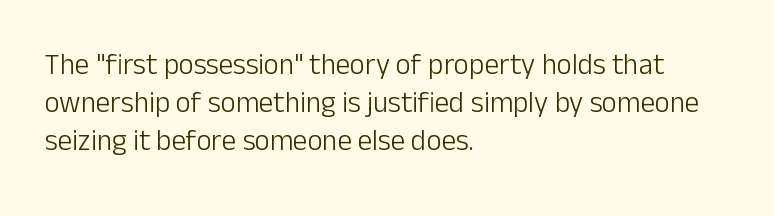
The image shows 29 px light sans-serif type, upright; set left-aligned, normal line spacing (1.31x), normal letter spacing, not underlined; low stroke contrast and a medium x-height.
